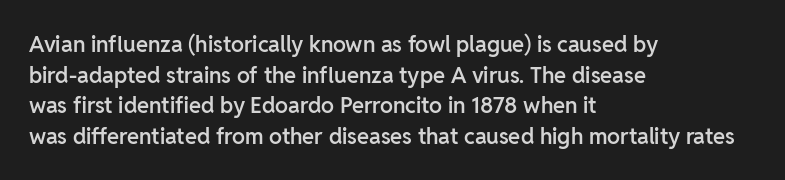
When letters stand straight like this, we call the style roman or upright. The space beneath each line is pristine and unruled. Horizontal alignment here is leftward, the default for most running prose. The gaps between neighbouring characters are ordinary and unremarkable. Students, this is semibold: more ink than regular, less than bold.
